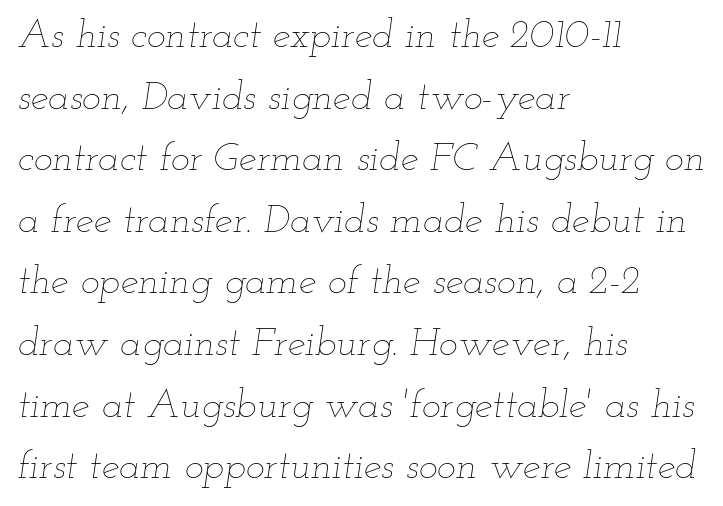
{"italic": "yes", "lean": "right", "slant_degrees": 12, "bold": "no", "weight": "thin", "width": "wide", "stroke_contrast": "low", "x_height": "small", "monospaced": "no", "underline": "no", "align": "left", "line_spacing": "normal", "line_spacing_ratio": 1.54, "letter_spacing": "normal", "letter_spacing_em": 0.0, "glyph_px": 40}
